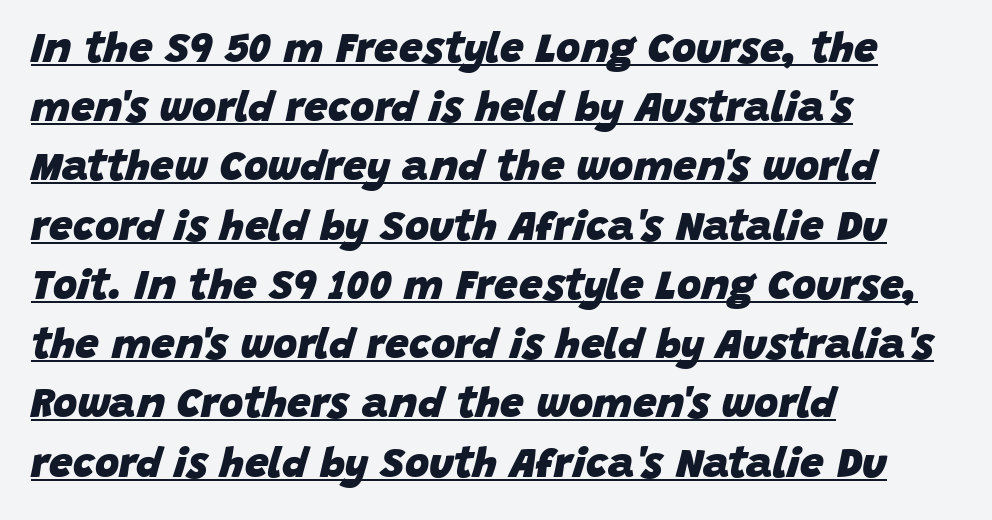
Q: Is the text bold? A: Yes.
Q: Is the text italic (slanted)? A: Yes, it leans right by about 15 degrees.
Q: Is the text underlined? A: Yes.
Q: How is the paragraph aligned? A: Left-aligned.
Q: Is the spacing between letters normal or unusually wide? A: Normal.
Q: Is the spacing between lines tight, normal or loose? A: Normal.
Q: Width (condensed, normal, or wide)? A: Normal.
Q: Stroke contrast? A: Low.
Q: x-height? A: Large.
Q: Monospaced? A: No.
